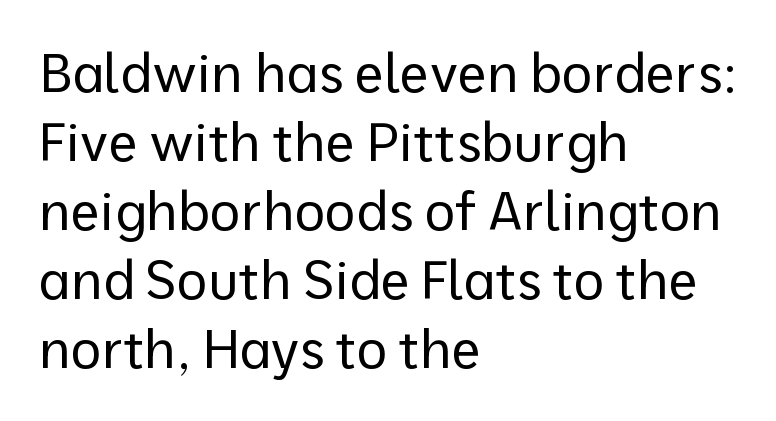
The image shows 53 px regular-weight sans-serif type, upright; set left-aligned, normal line spacing (1.3x), normal letter spacing, not underlined; low stroke contrast and a medium x-height.
